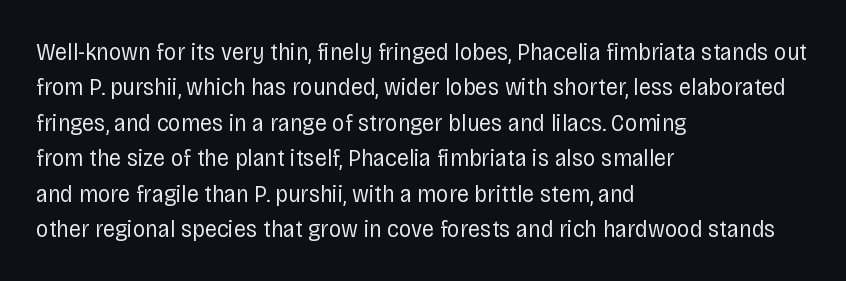
Plain, unruled lines of type. Is the type heavy? It reads as light-to-regular instead. Interline gaps are of average width in this sample. In terms of posture, this sample is upright. These lines are set flush left with a ragged right edge. Nothing unusual about the tracking: characters are spaced as the font intends.
